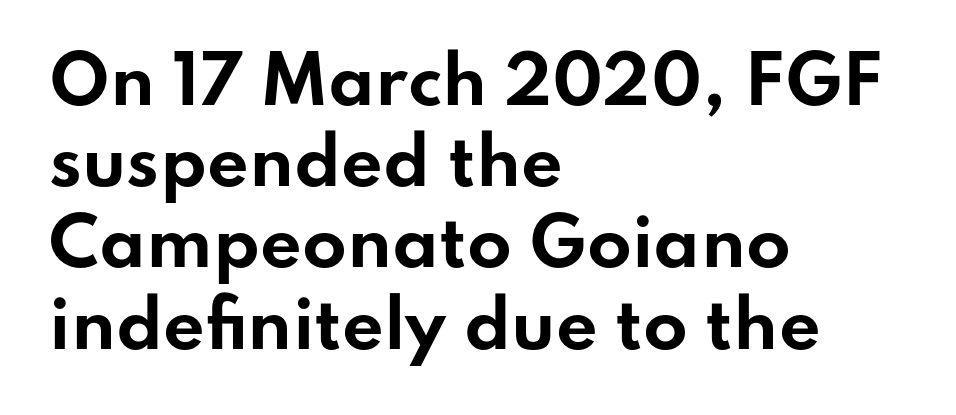
{"serif": "no", "italic": "no", "bold": "yes", "weight": "bold", "width": "wide", "stroke_contrast": "low", "x_height": "small", "monospaced": "no", "underline": "no", "align": "left", "line_spacing": "normal", "line_spacing_ratio": 1.25, "letter_spacing": "normal", "letter_spacing_em": 0.0, "glyph_px": 65}
